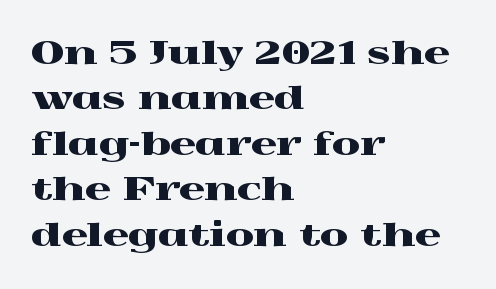
The image shows 32 px wide serif type, upright; set left-aligned, normal line spacing (1.42x), normal letter spacing, not underlined; a medium x-height.
